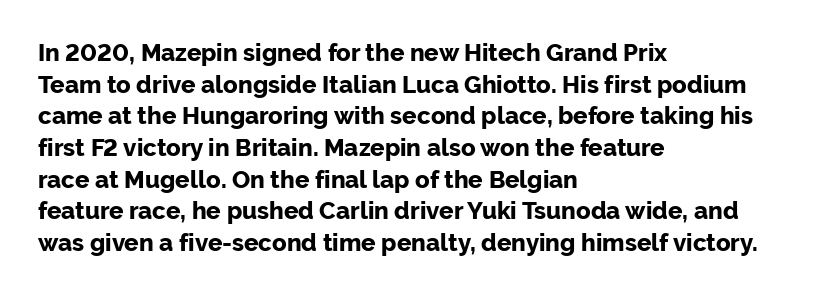
The image shows 24 px bold type, upright; set left-aligned, normal line spacing (1.32x), normal letter spacing, not underlined.
